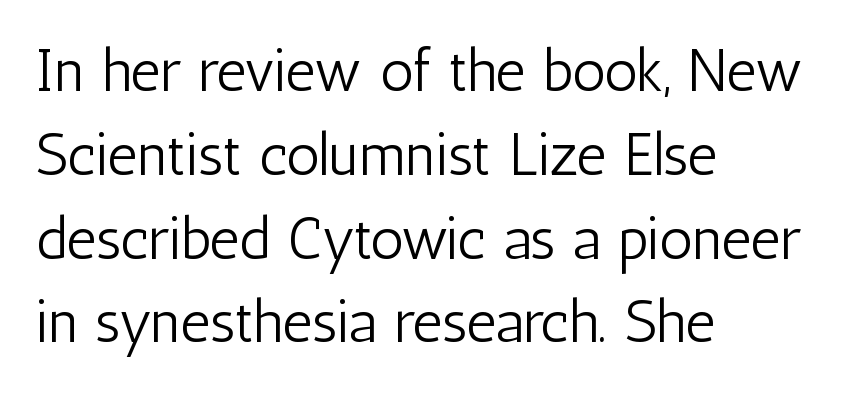
Serif or sans? Sans — the stroke terminals are bare. The letters advance in unequal steps, a hallmark of proportional type. Quick note: not italic, upright. Is there much room between lines? A standard amount, neither cramped nor airy.
